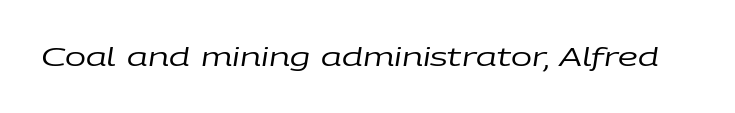
The image shows 25 px text type, italic (leaning right); set normal letter spacing, not underlined.
